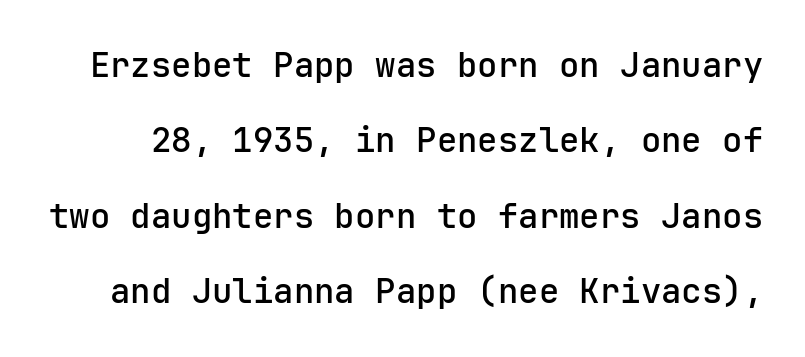
Q: Is the text italic (slanted)? A: No, it is upright.
Q: Is the typeface a serif or a sans-serif typeface? A: Sans-serif.
Q: Is the text underlined? A: No.
Q: Is the spacing between letters normal or unusually wide? A: Normal.
Q: Is the spacing between lines tight, normal or loose? A: Loose.
Q: Width (condensed, normal, or wide)? A: Normal.
Q: Stroke contrast? A: Low.
Q: x-height? A: Medium.
Q: Monospaced? A: Yes.
